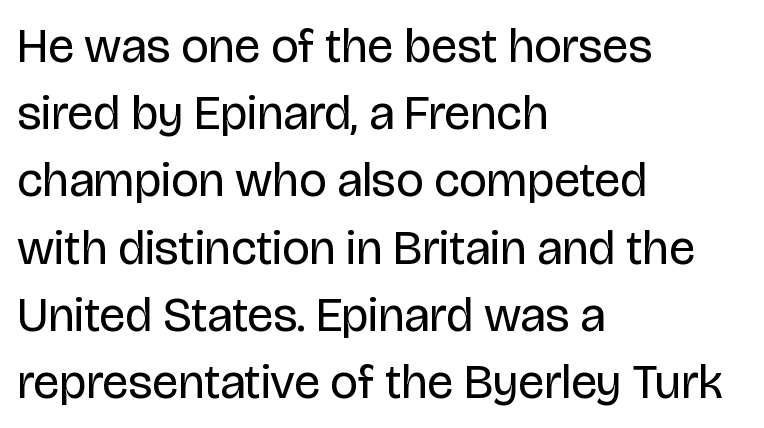
{"serif": "no", "italic": "no", "bold": "no", "weight": "regular", "width": "normal", "stroke_contrast": "low", "x_height": "large", "monospaced": "no", "underline": "no", "align": "left", "line_spacing": "normal", "line_spacing_ratio": 1.4, "letter_spacing": "normal", "letter_spacing_em": 0.0, "glyph_px": 48}
